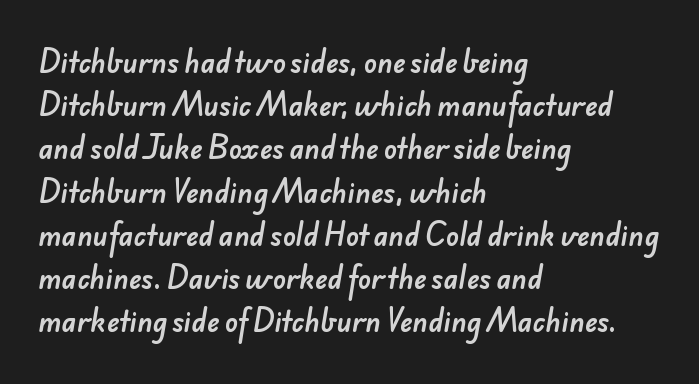
The image shows 27 px text type; set left-aligned, normal line spacing (1.6x), normal letter spacing, not underlined.
